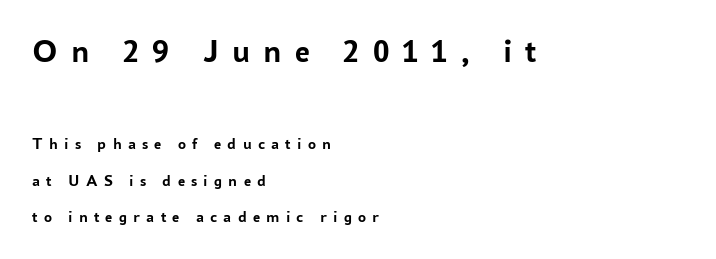
Q: Is the text bold? A: Yes.
Q: Is the text italic (slanted)? A: No, it is upright.
Q: Is the typeface a serif or a sans-serif typeface? A: Sans-serif.
Q: Is the text underlined? A: No.
Q: How is the paragraph aligned? A: Left-aligned.
Q: Is the spacing between letters normal or unusually wide? A: Unusually wide.
Q: Is the spacing between lines tight, normal or loose? A: Loose.
Q: Which block of text is set in a larger size, the first (top) or the second (bottom)? A: The first (top) one.
Q: Width (condensed, normal, or wide)? A: Normal.
Q: Stroke contrast? A: Low.
Q: x-height? A: Medium.
Q: Monospaced? A: No.
